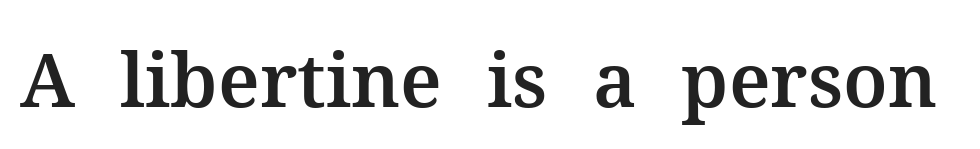
Q: Is the text italic (slanted)? A: No, it is upright.
Q: Is the typeface a serif or a sans-serif typeface? A: Serif.
Q: Is the text underlined? A: No.
Q: Is the spacing between letters normal or unusually wide? A: Normal.
Q: Width (condensed, normal, or wide)? A: Normal.
Q: Stroke contrast? A: Medium.
Q: x-height? A: Medium.
Q: Monospaced? A: No.
